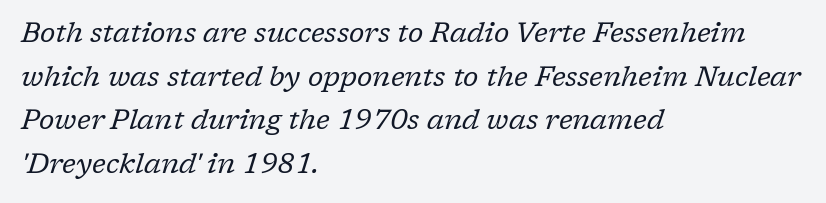
{"serif": "yes", "italic": "yes", "lean": "right", "slant_degrees": 17, "bold": "no", "weight": "regular", "width": "normal", "stroke_contrast": "low", "x_height": "medium", "monospaced": "no", "underline": "no", "align": "left", "line_spacing": "normal", "line_spacing_ratio": 1.56, "letter_spacing": "normal", "letter_spacing_em": 0.0, "glyph_px": 28}
